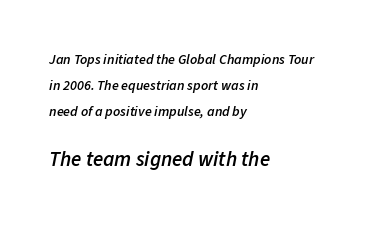
Q: Is the text bold? A: Semi-bold.
Q: Is the text italic (slanted)? A: Yes, it leans right by about 11 degrees.
Q: Is the text underlined? A: No.
Q: How is the paragraph aligned? A: Left-aligned.
Q: Is the spacing between letters normal or unusually wide? A: Normal.
Q: Which block of text is set in a larger size, the first (top) or the second (bottom)? A: The second (bottom) one.
